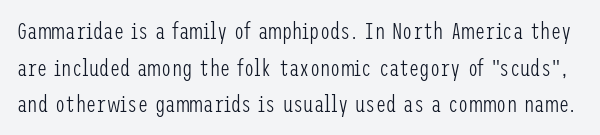
Letters rest on an invisible, unmarked baseline. The letterforms sit at book weight or below. These lines keep a tight, regular rhythm from letter to letter. Honestly, the row spacing looks completely unremarkable.
